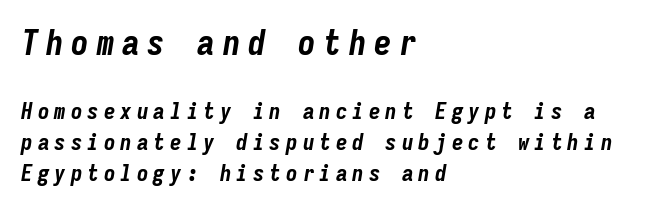
{"italic": "yes", "lean": "right", "slant_degrees": 9, "bold": "yes", "weight": "bold", "width": "condensed", "stroke_contrast": "low", "x_height": "medium", "monospaced": "yes", "underline": "no", "align": "left", "line_spacing": "normal", "line_spacing_ratio": 1.34, "letter_spacing": "wide", "letter_spacing_em": 0.22, "larger_block": "first", "size_ratio": 1.52, "glyph_px": 35}
